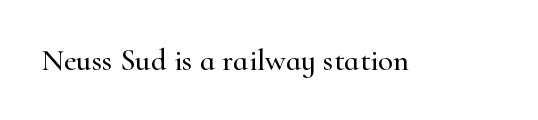
Q: Is the text italic (slanted)? A: No, it is upright.
Q: Is the typeface a serif or a sans-serif typeface? A: Serif.
Q: Is the text underlined? A: No.
Q: Is the spacing between letters normal or unusually wide? A: Normal.
Q: Width (condensed, normal, or wide)? A: Normal.
Q: Stroke contrast? A: High.
Q: x-height? A: Small.
Q: Monospaced? A: No.
